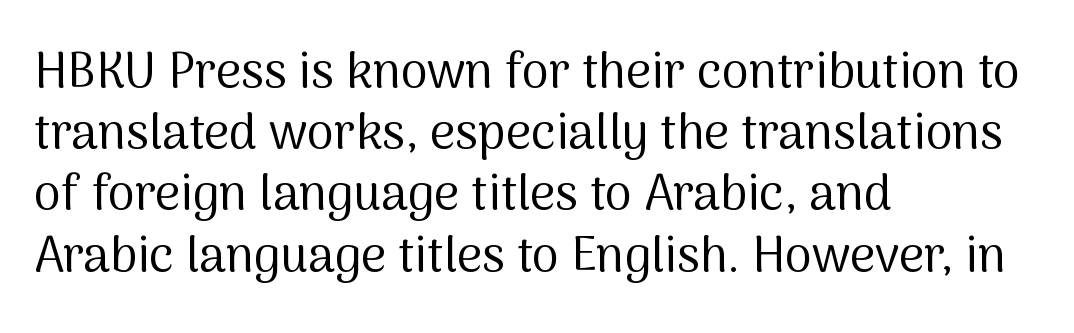
{"serif": "no", "italic": "no", "bold": "no", "weight": "regular", "width": "normal", "stroke_contrast": "medium", "x_height": "medium", "monospaced": "no", "underline": "no", "align": "left", "line_spacing": "normal", "line_spacing_ratio": 1.25, "letter_spacing": "normal", "letter_spacing_em": 0.0, "glyph_px": 49}
